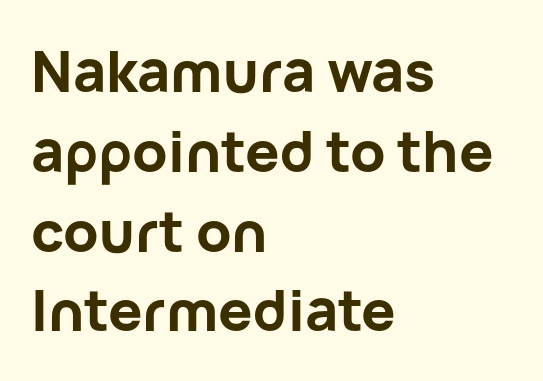
The image shows 57 px bold sans-serif type, upright; set left-aligned, normal line spacing (1.4x), normal letter spacing, not underlined; low stroke contrast and a medium x-height.
